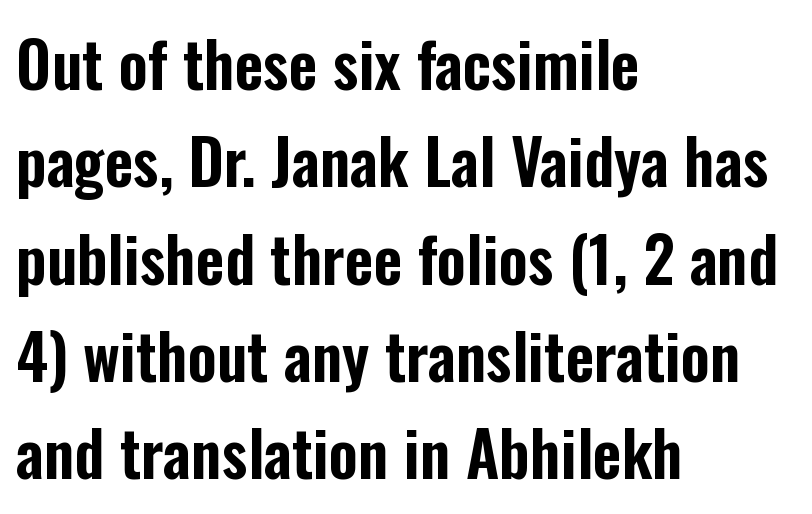
The image shows 62 px condensed sans-serif type, upright; set left-aligned, normal line spacing (1.57x), normal letter spacing, not underlined; low stroke contrast and a medium x-height.
